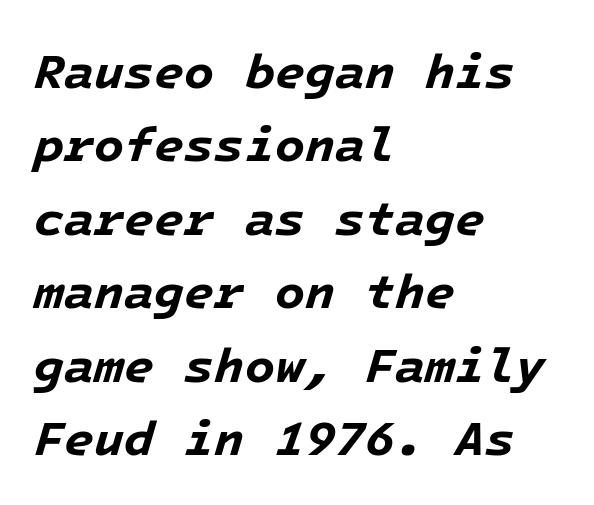
The image shows 49 px bold type, italic (leaning right); set left-aligned, normal line spacing (1.5x), normal letter spacing, not underlined; low stroke contrast and a medium x-height.
